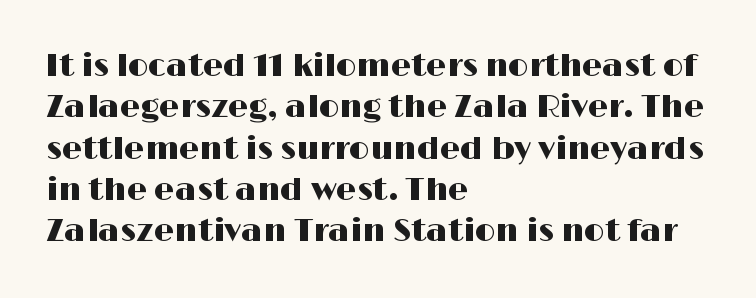
{"serif": "no", "italic": "no", "width": "wide", "stroke_contrast": "high", "x_height": "medium", "monospaced": "no", "underline": "no", "align": "left", "line_spacing": "normal", "line_spacing_ratio": 1.29, "letter_spacing": "normal", "letter_spacing_em": 0.0, "glyph_px": 32}
